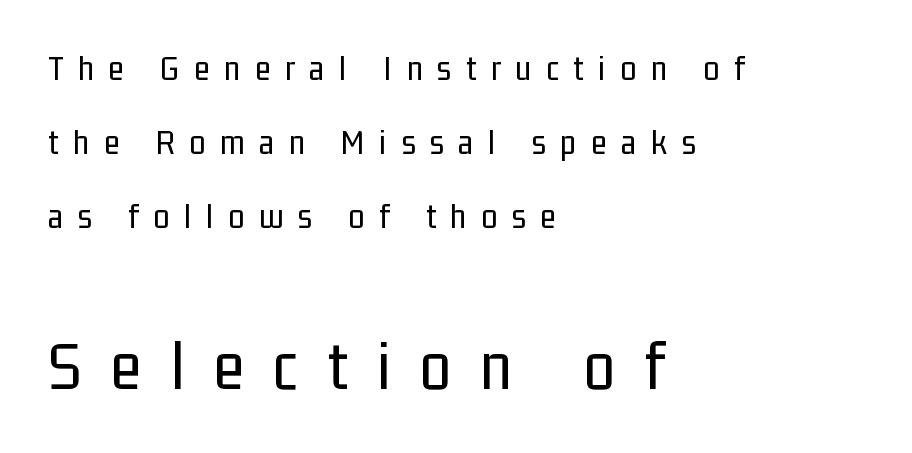
Q: Is the text bold? A: No.
Q: Is the text italic (slanted)? A: No, it is upright.
Q: Is the typeface a serif or a sans-serif typeface? A: Sans-serif.
Q: Is the text underlined? A: No.
Q: How is the paragraph aligned? A: Left-aligned.
Q: Is the spacing between letters normal or unusually wide? A: Unusually wide.
Q: Is the spacing between lines tight, normal or loose? A: Loose.
Q: Which block of text is set in a larger size, the first (top) or the second (bottom)? A: The second (bottom) one.
Q: Width (condensed, normal, or wide)? A: Condensed.
Q: Stroke contrast? A: Low.
Q: x-height? A: Medium.
Q: Monospaced? A: No.
